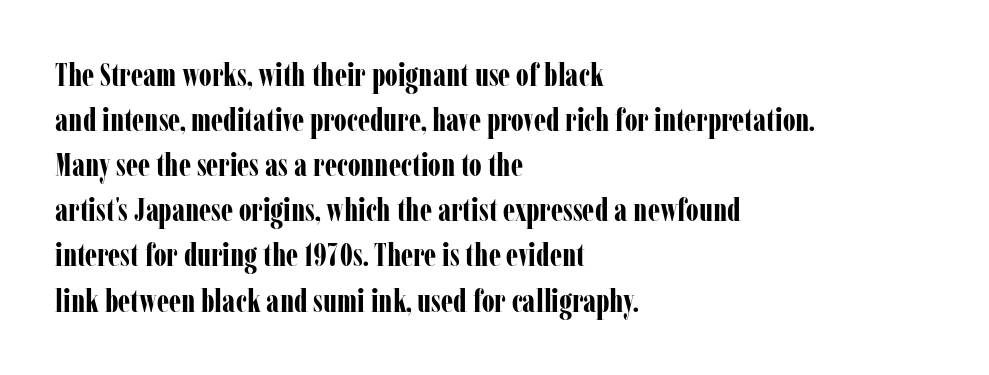
Q: Is the text bold? A: Yes.
Q: Is the text italic (slanted)? A: No, it is upright.
Q: Is the typeface a serif or a sans-serif typeface? A: Serif.
Q: Is the text underlined? A: No.
Q: How is the paragraph aligned? A: Left-aligned.
Q: Is the spacing between letters normal or unusually wide? A: Normal.
Q: Is the spacing between lines tight, normal or loose? A: Normal.
Q: Width (condensed, normal, or wide)? A: Condensed.
Q: Stroke contrast? A: Low.
Q: x-height? A: Medium.
Q: Monospaced? A: No.
